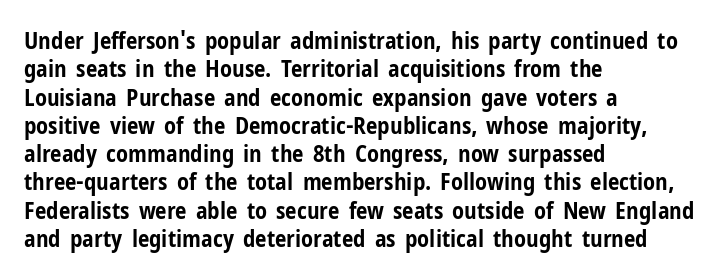
The image shows 23 px bold type, upright; set left-aligned, line spacing 1.23x, normal letter spacing, not underlined.
